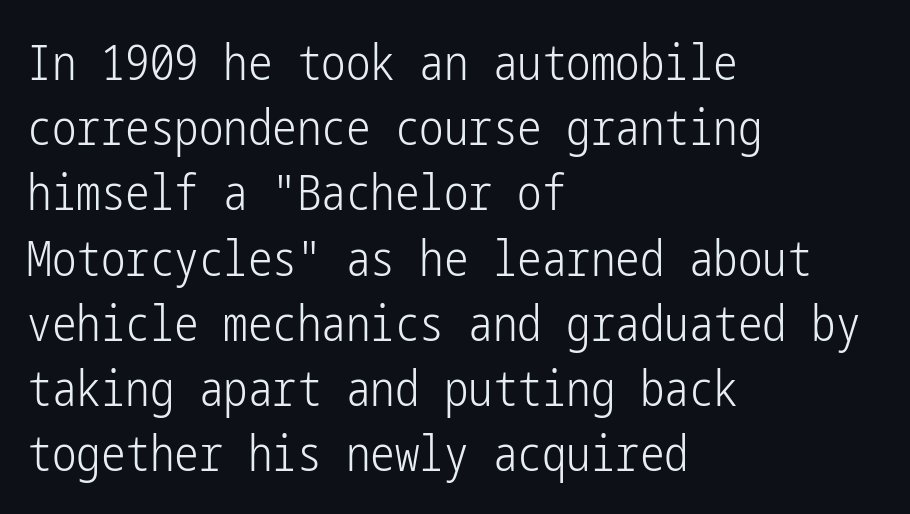
The lines sit at an ordinary, default distance from one another. Examine the stroke ends and you'll find no serifs. The specimen reads as upright at a glance. Each stroke keeps to a modest, everyday thickness or less. Between one letter and the next there's only the usual sliver of space.
